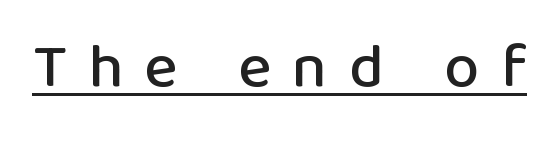
{"serif": "no", "italic": "no", "width": "normal", "stroke_contrast": "low", "x_height": "medium", "monospaced": "no", "underline": "yes", "letter_spacing": "wide", "letter_spacing_em": 0.34, "glyph_px": 63}
